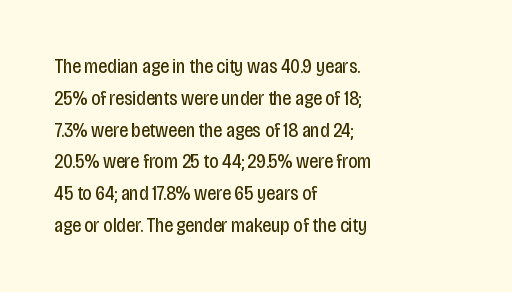
{"italic": "no", "bold": "no", "underline": "no", "align": "left", "line_spacing": "normal", "line_spacing_ratio": 1.59, "letter_spacing": "normal", "letter_spacing_em": 0.0, "glyph_px": 20}
